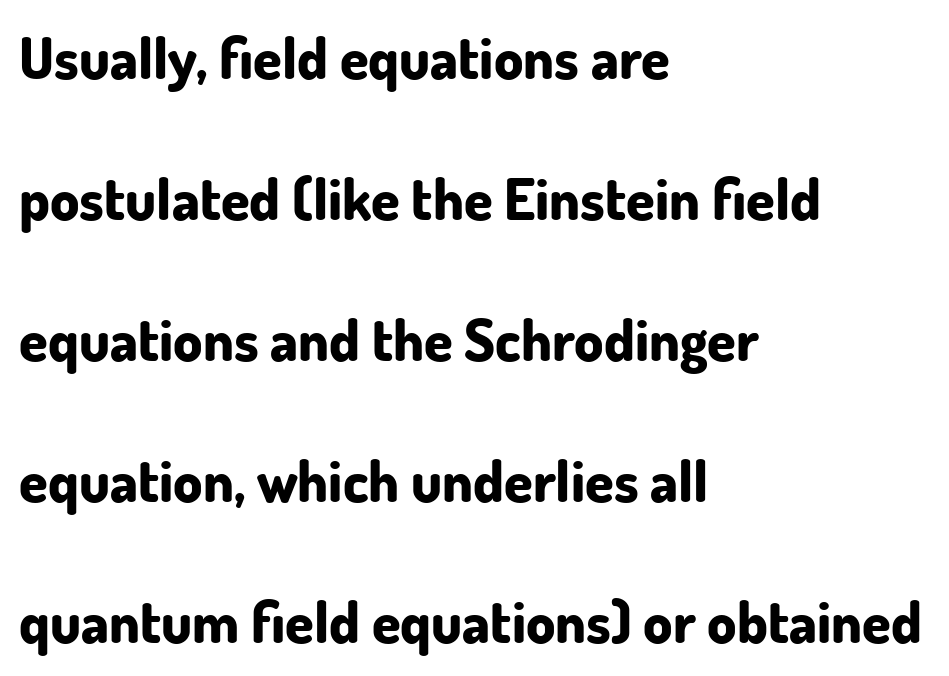
Q: Is the text bold? A: Yes.
Q: Is the text italic (slanted)? A: No, it is upright.
Q: Is the typeface a serif or a sans-serif typeface? A: Sans-serif.
Q: Is the text underlined? A: No.
Q: How is the paragraph aligned? A: Left-aligned.
Q: Is the spacing between letters normal or unusually wide? A: Normal.
Q: Is the spacing between lines tight, normal or loose? A: Loose.
Q: Width (condensed, normal, or wide)? A: Normal.
Q: Stroke contrast? A: Low.
Q: x-height? A: Small.
Q: Monospaced? A: No.
